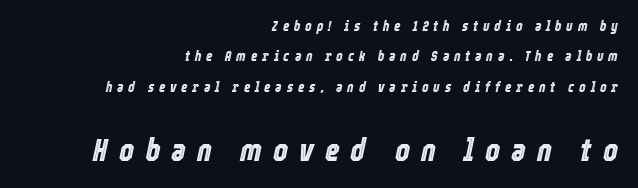
Rendered with sloped, italic letterforms. The following chunk of copy outweighs the initial chunk in type size. Loose tracking; the words dissolve into strings of separated letters. Interline gaps are noticeably wide in this sample. Is the block centered? No — it sits flush against the right margin. Descender tails drop into unmarked territory.
